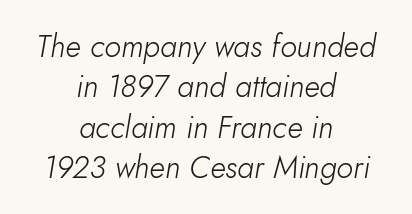
{"italic": "yes", "lean": "right", "slant_degrees": 10, "bold": "no", "weight": "light", "width": "normal", "stroke_contrast": "low", "x_height": "small", "monospaced": "no", "underline": "no", "align": "center", "line_spacing": "normal", "line_spacing_ratio": 1.3, "letter_spacing": "normal", "letter_spacing_em": 0.0, "glyph_px": 31}
